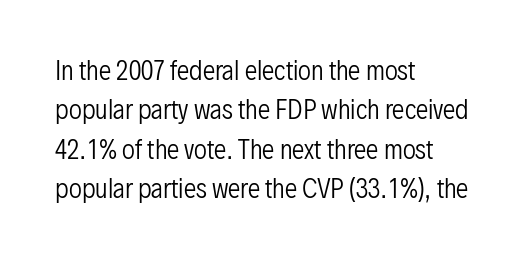
This block has exactly the height ordinary leading produces. Heft: none added — not bold. The face used here is rendered with its standard letterfit. Horizontally, the lines are justified to the leading edge only.
